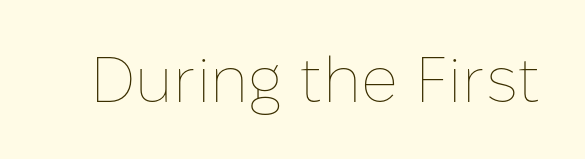
Q: Is the text bold? A: No.
Q: Is the text italic (slanted)? A: No, it is upright.
Q: Is the text underlined? A: No.
Q: Is the spacing between letters normal or unusually wide? A: Normal.
Q: Width (condensed, normal, or wide)? A: Normal.
Q: Stroke contrast? A: Low.
Q: x-height? A: Medium.
Q: Monospaced? A: No.
